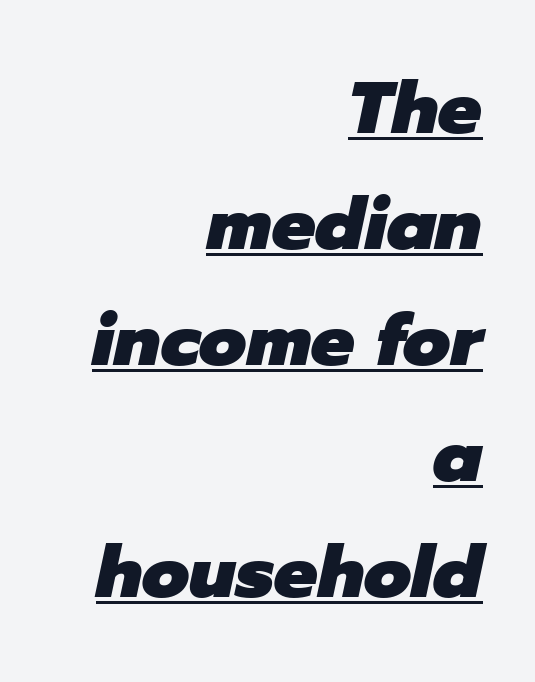
Q: Is the text bold? A: Yes.
Q: Is the text italic (slanted)? A: Yes, it leans right by about 12 degrees.
Q: Is the text underlined? A: Yes.
Q: How is the paragraph aligned? A: Right-aligned.
Q: Is the spacing between letters normal or unusually wide? A: Normal.
Q: Is the spacing between lines tight, normal or loose? A: Normal.
Q: Width (condensed, normal, or wide)? A: Normal.
Q: Stroke contrast? A: Low.
Q: x-height? A: Medium.
Q: Monospaced? A: No.
